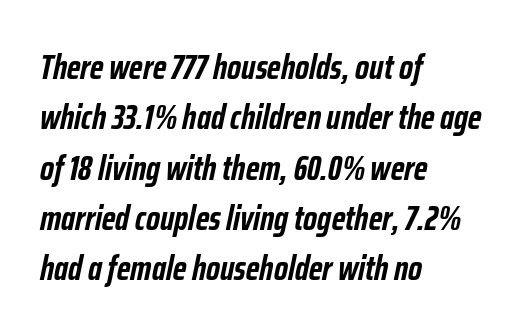
Typeset ragged right — the left edge is the straight one. Tracking here is standard; glyphs follow each other at the usual distance. An italicized treatment has been applied to the whole sample. The font is running at its bold setting. Reading down the column, the eye jumps a familiar distance to each next line. Rule under the text: the space is simply empty.
